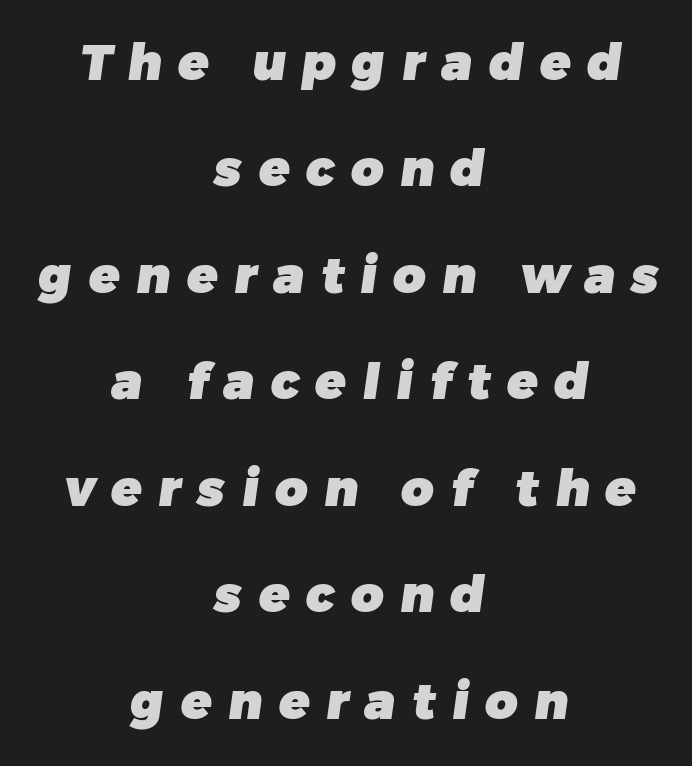
The image shows 50 px heavy sans-serif type; set centered, loose line spacing (2.13x), unusually wide letter spacing (+0.33 em), not underlined; low stroke contrast and a medium x-height.
